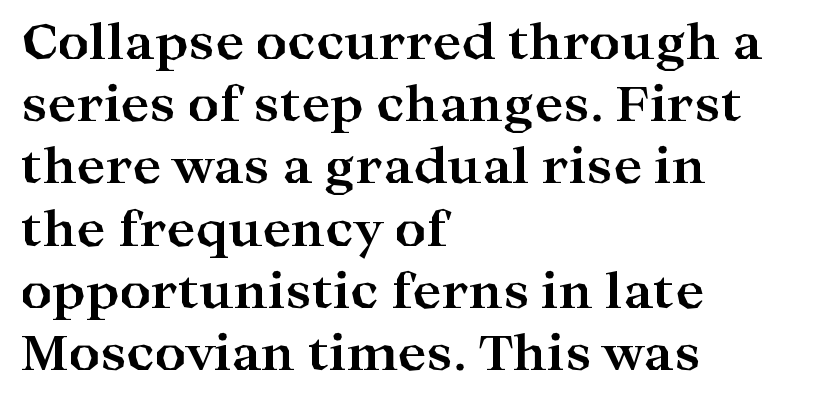
The image shows 49 px bold, wide serif type, upright; set left-aligned, normal line spacing (1.27x), normal letter spacing, not underlined; high stroke contrast and a medium x-height.
